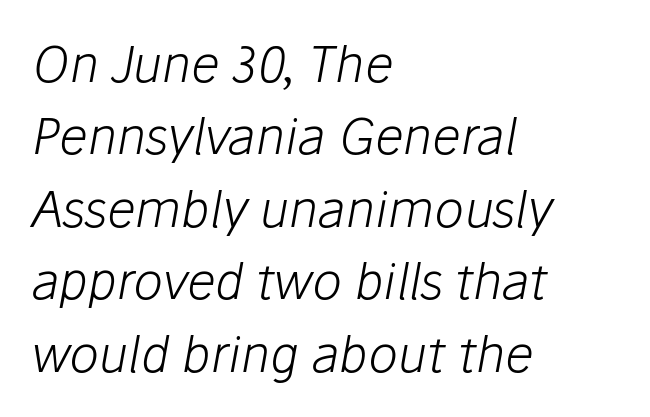
Here the designer chose a conventional face with non-uniform glyph widths. Rule under the text: the space is simply empty. Is the type slanted? Yes — the strokes lean at a clear angle. This sample uses plain, unmodified letter spacing. A light-to-regular cut is what we see here. This rendering uses left alignment, leaving the right contour irregular.
